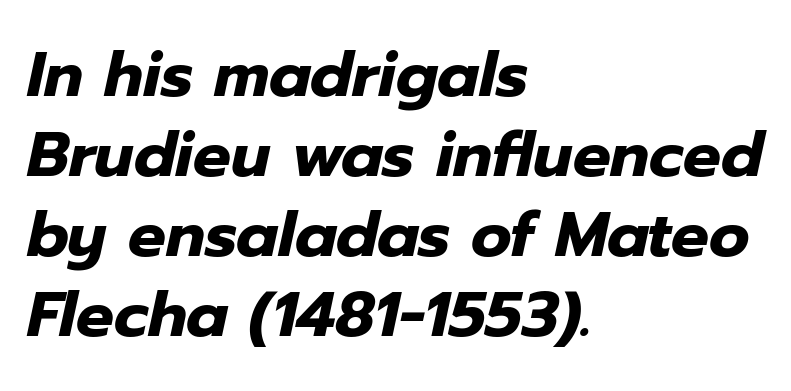
Only glyphs here, with clear space below each row. The rendering keeps characters at their native spacing. Is the block centered? No — it sits flush against the left margin. Does the leading feel generous? No, just average. Here the designer chose a conventional face with non-uniform glyph widths. The letters are slanted; this is an italic face.
